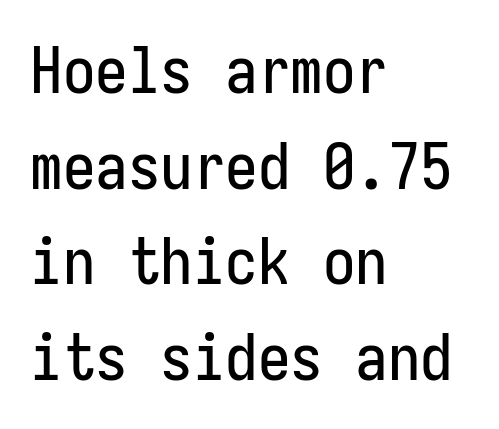
Q: Is the text italic (slanted)? A: No, it is upright.
Q: Is the typeface a serif or a sans-serif typeface? A: Sans-serif.
Q: Is the text underlined? A: No.
Q: How is the paragraph aligned? A: Left-aligned.
Q: Is the spacing between letters normal or unusually wide? A: Normal.
Q: Is the spacing between lines tight, normal or loose? A: Normal.
Q: Width (condensed, normal, or wide)? A: Condensed.
Q: Stroke contrast? A: Low.
Q: x-height? A: Medium.
